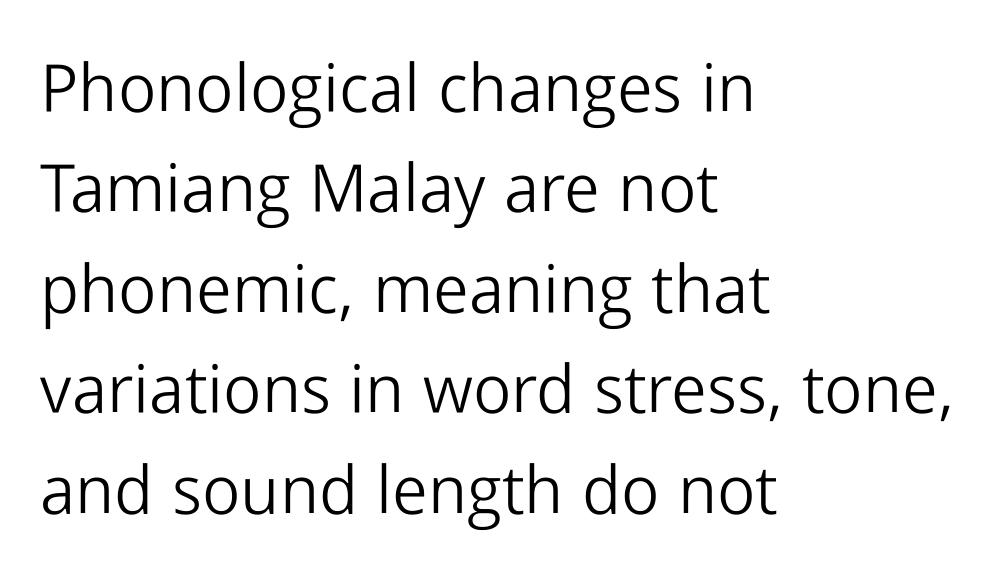
Look at the bottom of the vertical strokes: they stop flat, with no serifs. The weight would be labelled regular, book, light, or lighter still. Letter spacing: default. Upright lettering throughout.
